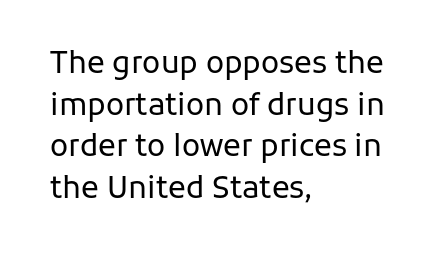
{"serif": "no", "italic": "no", "bold": "no", "weight": "regular", "width": "normal", "stroke_contrast": "low", "x_height": "medium", "monospaced": "no", "underline": "no", "align": "left", "line_spacing": "normal", "line_spacing_ratio": 1.39, "letter_spacing": "normal", "letter_spacing_em": 0.0, "glyph_px": 30}
